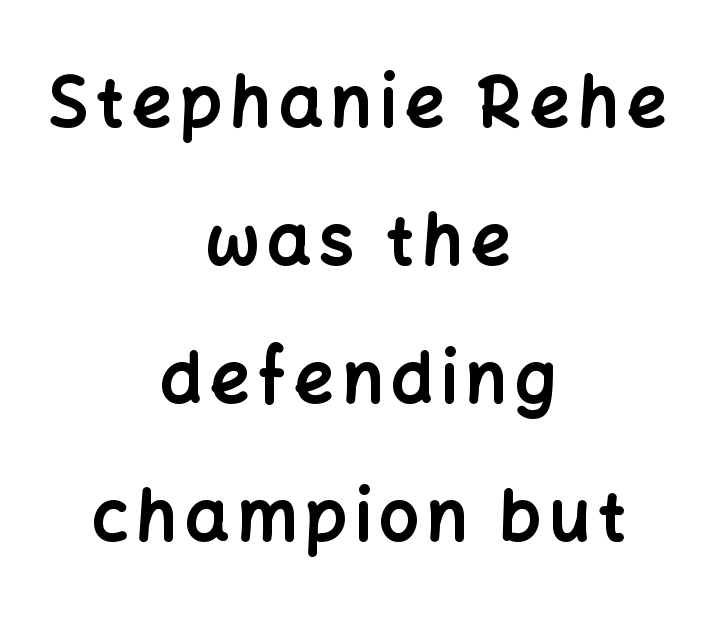
Honestly, there is no underline to notice here at all. A full-strength bold gives these letters their thick strokes. This sample trades compactness for vertical openness between lines. To sum up the face: it is a sans, with no serifs. Character widths vary here, with narrow letters taking less room than wide ones. Notice how the passage keeps no hard edge, just a central spine.
